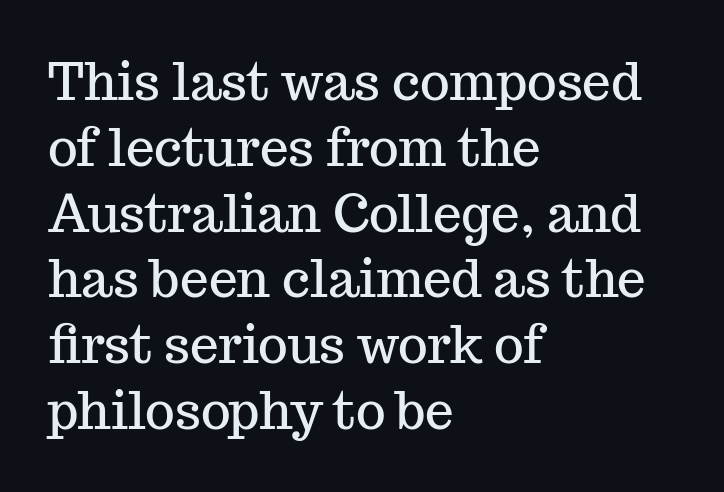
Q: Is the text italic (slanted)? A: No, it is upright.
Q: Is the typeface a serif or a sans-serif typeface? A: Serif.
Q: Is the text underlined? A: No.
Q: How is the paragraph aligned? A: Left-aligned.
Q: Is the spacing between letters normal or unusually wide? A: Normal.
Q: Is the spacing between lines tight, normal or loose? A: Normal.
Q: Width (condensed, normal, or wide)? A: Normal.
Q: Stroke contrast? A: Medium.
Q: x-height? A: Medium.
Q: Monospaced? A: No.
